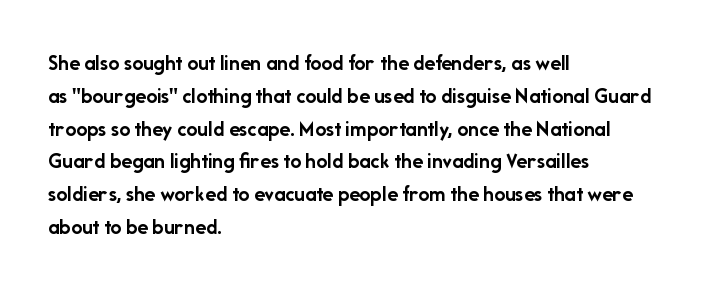
Nobody touched the tracking dial on this one. Alignment: flush left. Tall strokes in this sample are plumb rather than angled. Weight: bold.
